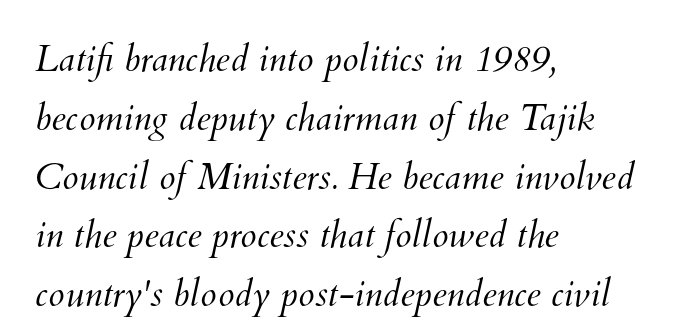
{"bold": "no", "weight": "light", "width": "normal", "stroke_contrast": "medium", "x_height": "small", "monospaced": "no", "underline": "no", "align": "left", "line_spacing": "normal", "line_spacing_ratio": 1.59, "letter_spacing": "normal", "letter_spacing_em": 0.0, "glyph_px": 37}
